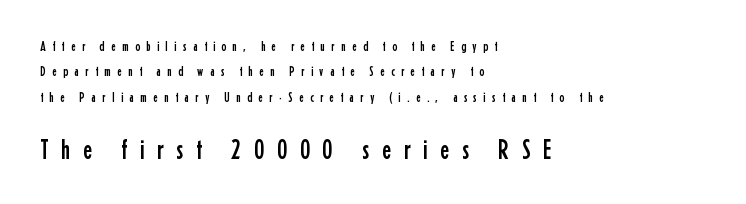
Q: Is the text italic (slanted)? A: No, it is upright.
Q: Is the typeface a serif or a sans-serif typeface? A: Sans-serif.
Q: Is the text underlined? A: No.
Q: How is the paragraph aligned? A: Left-aligned.
Q: Is the spacing between letters normal or unusually wide? A: Unusually wide.
Q: Which block of text is set in a larger size, the first (top) or the second (bottom)? A: The second (bottom) one.
Q: Width (condensed, normal, or wide)? A: Condensed.
Q: Stroke contrast? A: Low.
Q: x-height? A: Medium.
Q: Monospaced? A: No.
